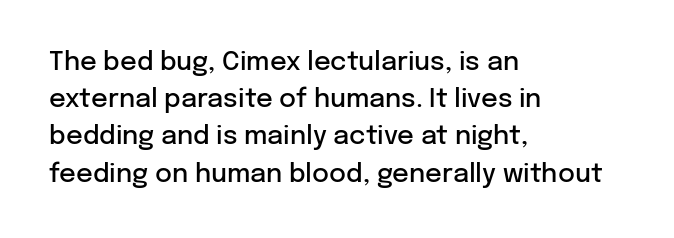
{"italic": "no", "bold": "semi", "underline": "no", "align": "left", "line_spacing": "normal", "line_spacing_ratio": 1.43, "letter_spacing": "normal", "letter_spacing_em": 0.0, "glyph_px": 26}
